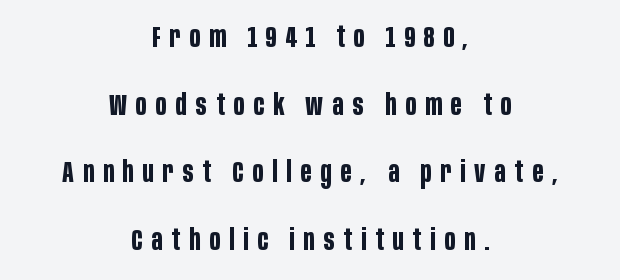
The image shows 29 px bold, condensed sans-serif type, upright; set centered, loose line spacing (2.33x), unusually wide letter spacing (+0.3 em), not underlined; low stroke contrast and a large x-height.
